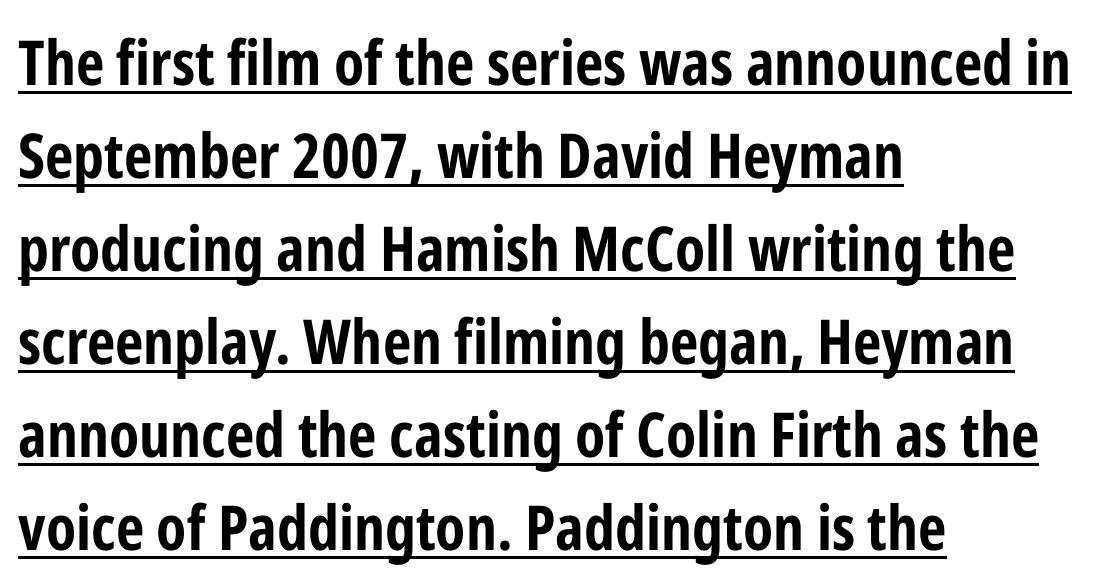
Quick note: not italic, upright. Pretty heavy lettering here — definitely bold. One glance says typical: line gaps are just what's usual. This sample is left-justified, so line endings fall wherever the words run out.
